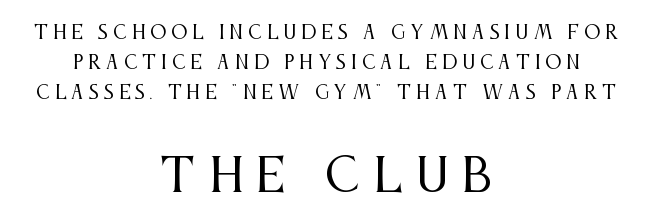
The image shows 46 px regular-weight, condensed serif type, upright; set centered, normal line spacing (1.66x), unusually wide letter spacing (+0.28 em), not underlined; the second (bottom) block is 2.56x larger; medium stroke contrast and a large x-height.
